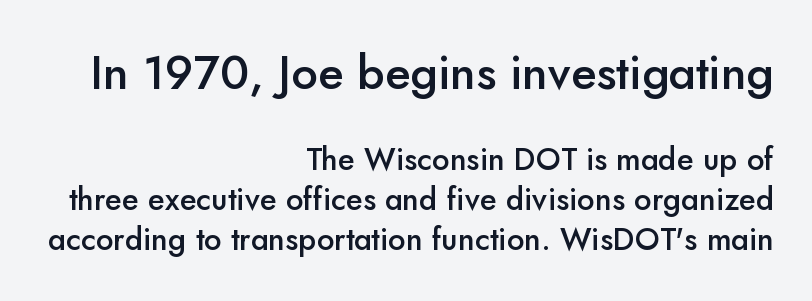
The glyphs have the mass of a demibold cut, below bold. The type family on display is of the sans-serif kind. You get the large type first, then a drop to smaller type. Standard letterfit; no display-style spreading of the glyphs. Is there much room between lines? A standard amount, neither cramped nor airy. Varying glyph widths throughout — classic text-font behaviour.
